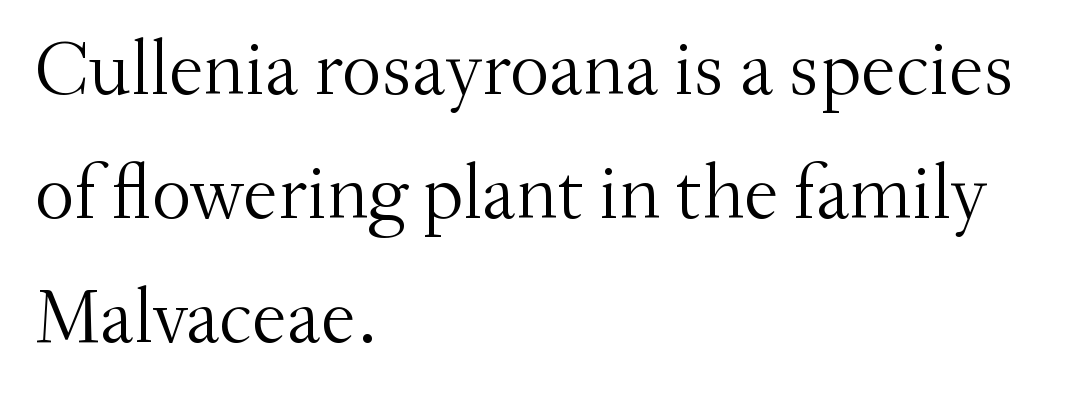
Characters follow at the spacing the type designer built in. The designer left line spacing at the default. A quiet, ordinary-to-light weight characterises the typeface. Rendered with straight, roman letterforms. Character widths vary here, with narrow letters taking less room than wide ones. A serif font was chosen for this passage.
